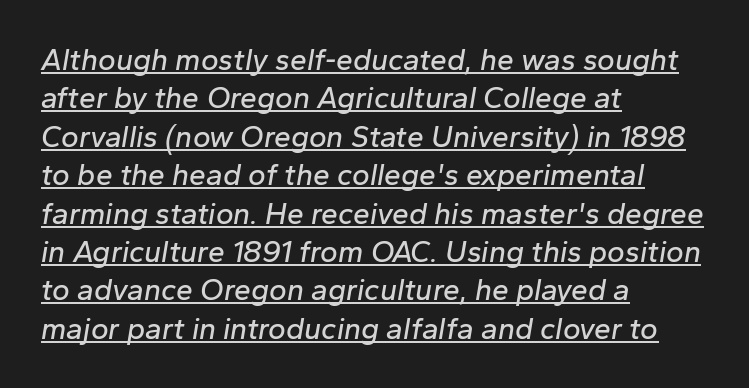
{"italic": "yes", "lean": "right", "slant_degrees": 10, "width": "normal", "stroke_contrast": "low", "x_height": "medium", "monospaced": "no", "underline": "yes", "align": "left", "line_spacing": "normal", "line_spacing_ratio": 1.28, "letter_spacing": "normal", "letter_spacing_em": 0.0, "glyph_px": 30}
